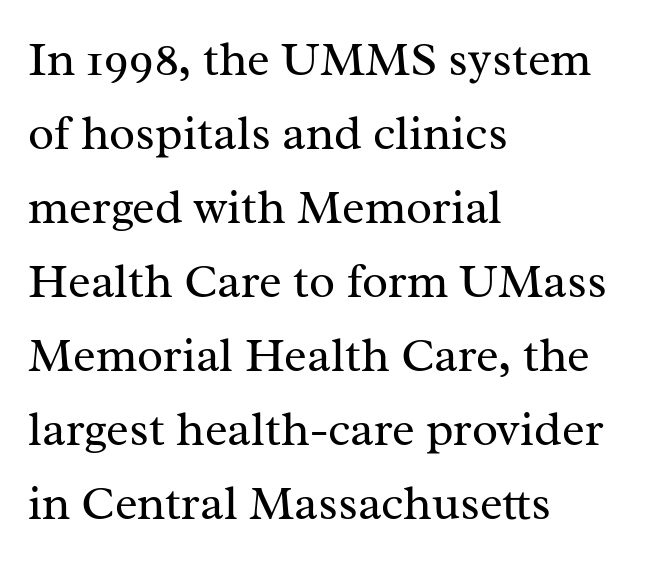
Every row of glyphs begins at an identical x-position on the left. To sum up the face: it has serifs. If you measured baseline to baseline, you'd find a middling distance. Bare-footed words on every line.
